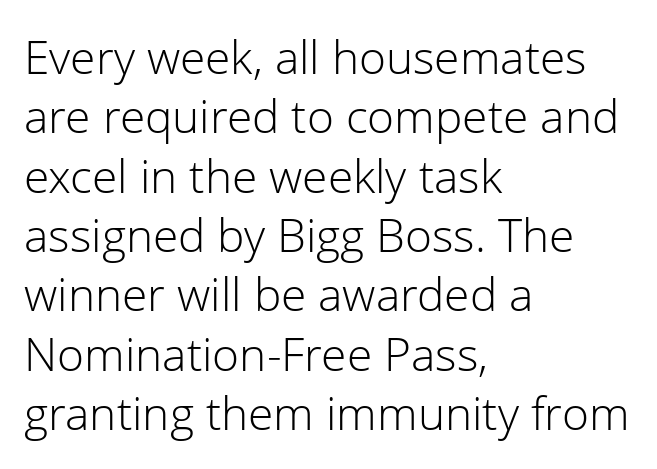
The letters stand upright; this is a roman face. The letters advance in unequal steps, a hallmark of proportional type. Nothing unusual about the tracking: characters are spaced as the font intends. The typesetter chose a ragged-right arrangement here.
